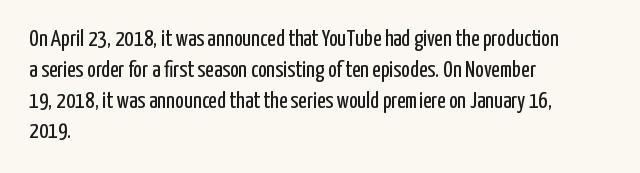
Q: Is the text bold? A: No.
Q: Is the text italic (slanted)? A: No, it is upright.
Q: Is the text underlined? A: No.
Q: How is the paragraph aligned? A: Left-aligned.
Q: Is the spacing between letters normal or unusually wide? A: Normal.
Q: Is the spacing between lines tight, normal or loose? A: Normal.
